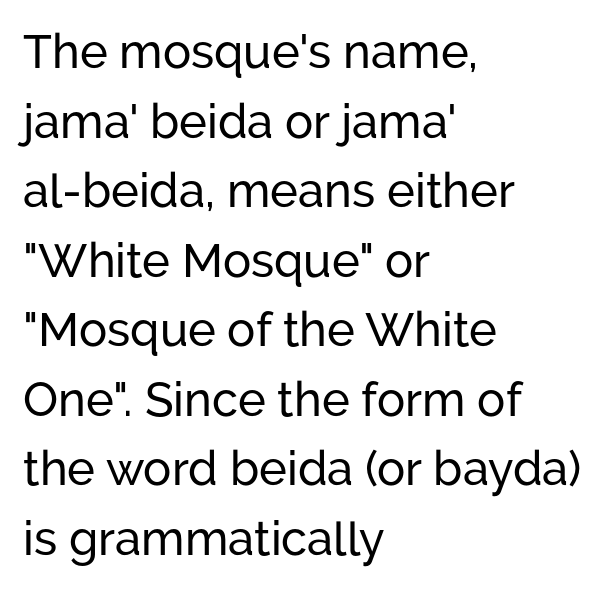
This sample has the flowing, uneven cadence of proportional lettering. In terms of letterspacing, this is plain default setting. Is this a sans? Yes — the strokes have no serifs. Alignment: flush left.
